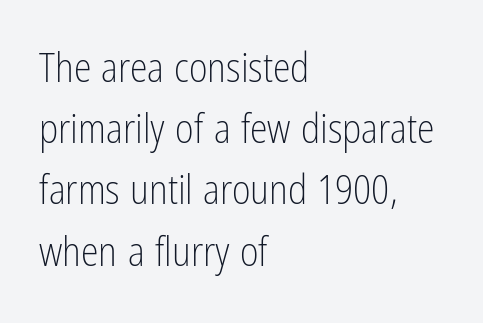
{"serif": "no", "italic": "no", "bold": "no", "weight": "light", "width": "condensed", "stroke_contrast": "low", "x_height": "medium", "monospaced": "no", "underline": "no", "align": "left", "line_spacing": "normal", "line_spacing_ratio": 1.53, "letter_spacing": "normal", "letter_spacing_em": 0.0, "glyph_px": 40}
